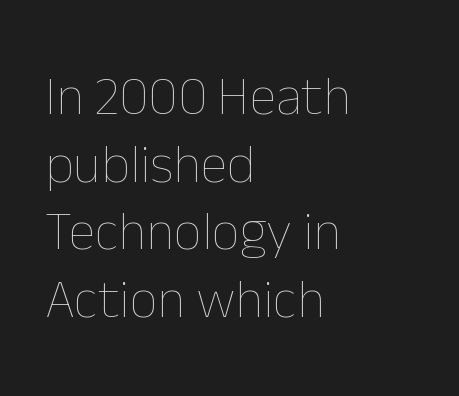
Q: Is the text bold? A: No.
Q: Is the text italic (slanted)? A: No, it is upright.
Q: Is the text underlined? A: No.
Q: How is the paragraph aligned? A: Left-aligned.
Q: Is the spacing between letters normal or unusually wide? A: Normal.
Q: Width (condensed, normal, or wide)? A: Normal.
Q: Stroke contrast? A: Low.
Q: x-height? A: Medium.
Q: Monospaced? A: No.
